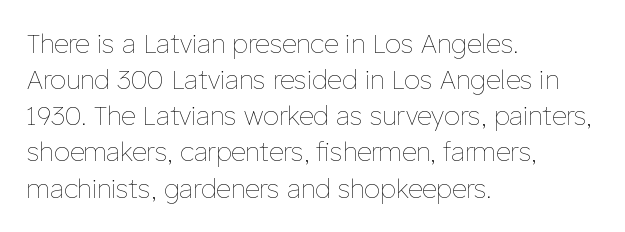
{"italic": "no", "bold": "no", "underline": "no", "align": "left", "line_spacing": "normal", "line_spacing_ratio": 1.39, "letter_spacing": "normal", "letter_spacing_em": 0.0, "glyph_px": 26}
